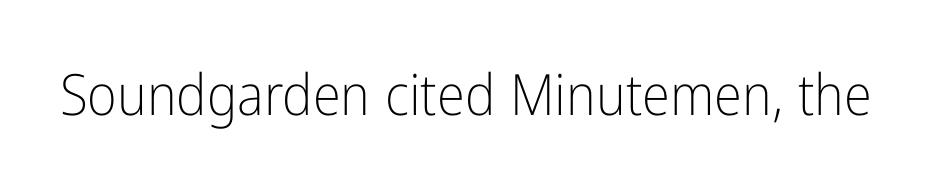
The image shows 57 px light, condensed sans-serif type, upright; set normal letter spacing, not underlined; low stroke contrast and a medium x-height.
